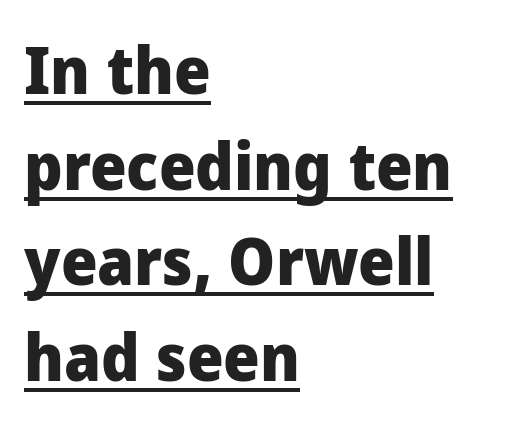
Q: Is the text bold? A: Yes.
Q: Is the text italic (slanted)? A: No, it is upright.
Q: Is the typeface a serif or a sans-serif typeface? A: Sans-serif.
Q: Is the text underlined? A: Yes.
Q: How is the paragraph aligned? A: Left-aligned.
Q: Is the spacing between letters normal or unusually wide? A: Normal.
Q: Is the spacing between lines tight, normal or loose? A: Normal.
Q: Width (condensed, normal, or wide)? A: Normal.
Q: Stroke contrast? A: Low.
Q: x-height? A: Medium.
Q: Monospaced? A: No.
